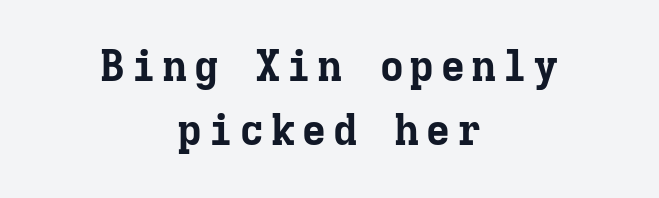
Weight check: bold — yes, fully. Look at the bottom of the vertical strokes: they flare into serifs here. Just letters on the line, the space beneath them empty. This is roman type, the default non-slanted kind. Notice how descenders clear the ascenders below comfortably — that's standard leading. Each letter, wide or thin by design, is forced into the same width here.
